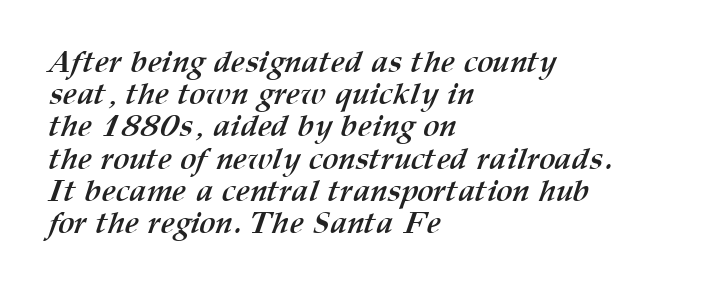
Each word holds together tightly as a unit, with standard inter-letter gaps. Nobody drew a line under any word here. The sample has been set heavy, in full bold. All the whitespace from short lines collects on the right. Spacing verdict: proportional, widths tailored to each character. Line spacing here is tight.
